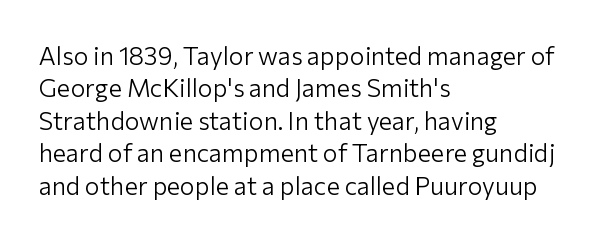
Q: Is the text bold? A: No.
Q: Is the text italic (slanted)? A: No, it is upright.
Q: Is the text underlined? A: No.
Q: How is the paragraph aligned? A: Left-aligned.
Q: Is the spacing between letters normal or unusually wide? A: Normal.
Q: Is the spacing between lines tight, normal or loose? A: Normal.
